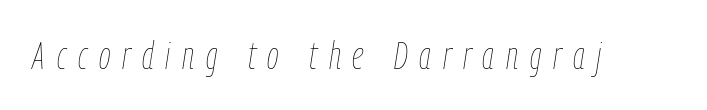
Q: Is the text bold? A: No.
Q: Is the text italic (slanted)? A: Yes, it leans right by about 9 degrees.
Q: Is the text underlined? A: No.
Q: Is the spacing between letters normal or unusually wide? A: Unusually wide.
Q: Width (condensed, normal, or wide)? A: Condensed.
Q: Stroke contrast? A: Low.
Q: x-height? A: Medium.
Q: Monospaced? A: No.
